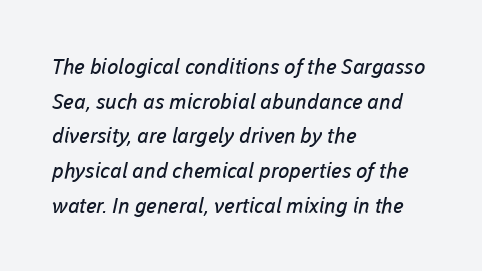
The image shows 21 px text type; set left-aligned, normal line spacing (1.65x), normal letter spacing, not underlined.
